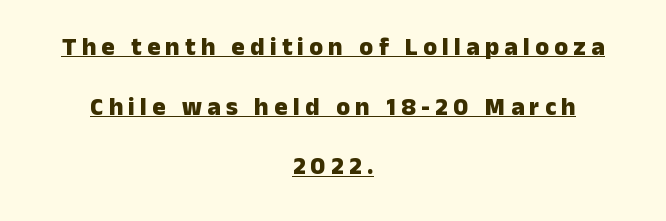
Q: Is the text bold? A: Yes.
Q: Is the text italic (slanted)? A: No, it is upright.
Q: Is the text underlined? A: Yes.
Q: How is the paragraph aligned? A: Centered.
Q: Is the spacing between letters normal or unusually wide? A: Unusually wide.
Q: Is the spacing between lines tight, normal or loose? A: Loose.
